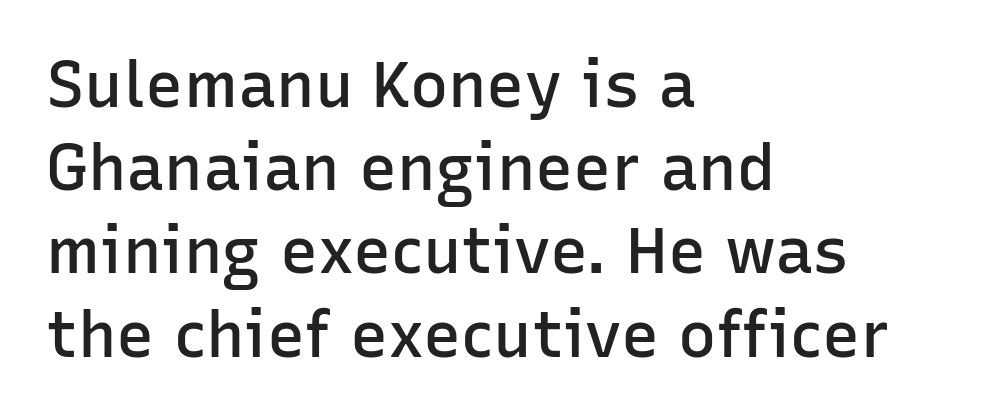
The image shows 64 px semibold sans-serif type, upright; set left-aligned, normal line spacing (1.3x), normal letter spacing, not underlined; low stroke contrast and a medium x-height.
